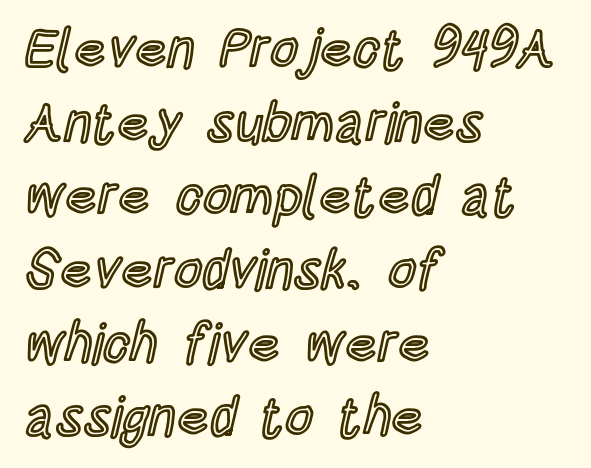
The image shows 55 px condensed type; set left-aligned, normal line spacing (1.34x), normal letter spacing, not underlined; a large x-height.
